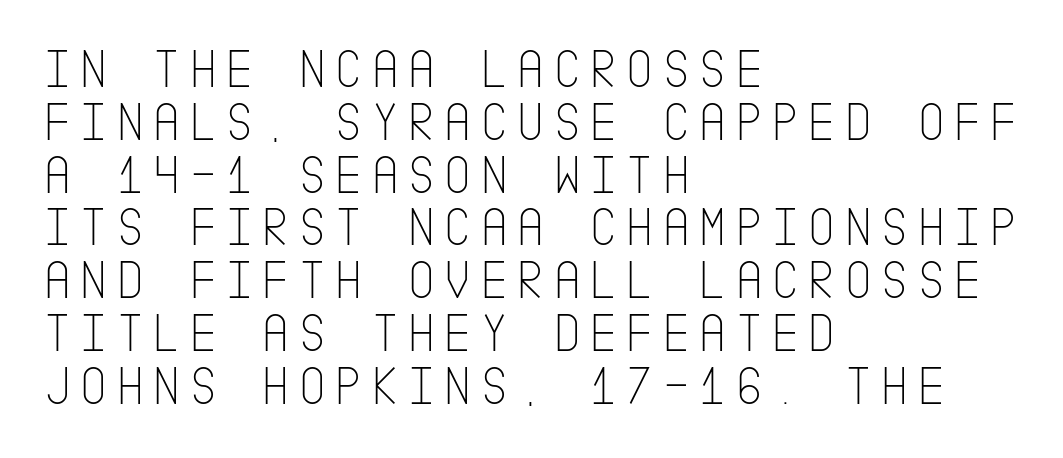
{"serif": "no", "italic": "no", "bold": "no", "weight": "thin", "width": "condensed", "stroke_contrast": "low", "x_height": "large", "underline": "no", "align": "left", "line_spacing": "tight", "line_spacing_ratio": 0.96, "glyph_px": 55}
